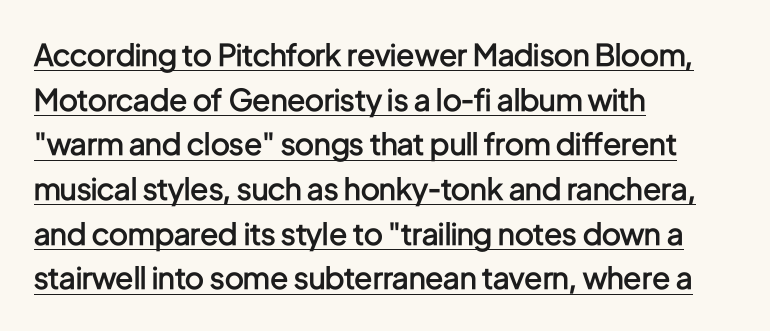
Decoration check: the copy is underlined. The text block is weighted toward the left margin, trailing off unevenly rightward. Does extra space separate the letters? No, they use regular spacing. Notice the strokes are somewhat thickened but not fully heavy: this is a semibold. Is this a sans? Yes — the strokes have no serifs.
